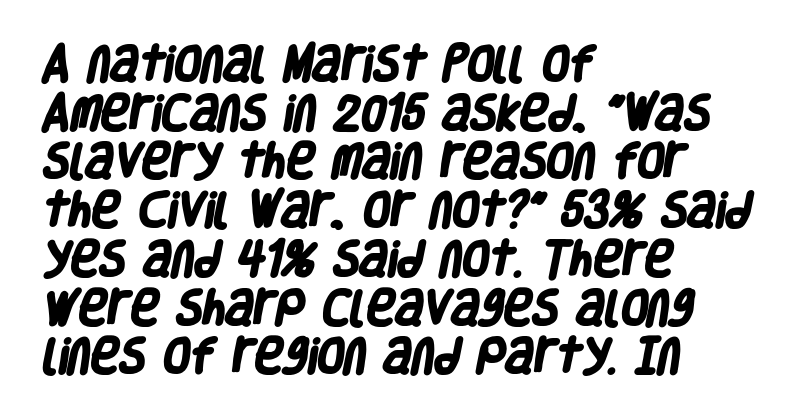
Q: Is the text bold? A: Yes.
Q: Is the typeface a serif or a sans-serif typeface? A: Sans-serif.
Q: Is the text underlined? A: No.
Q: How is the paragraph aligned? A: Left-aligned.
Q: Is the spacing between letters normal or unusually wide? A: Normal.
Q: Is the spacing between lines tight, normal or loose? A: Normal.
Q: Width (condensed, normal, or wide)? A: Condensed.
Q: Stroke contrast? A: Low.
Q: x-height? A: Large.
Q: Monospaced? A: No.
